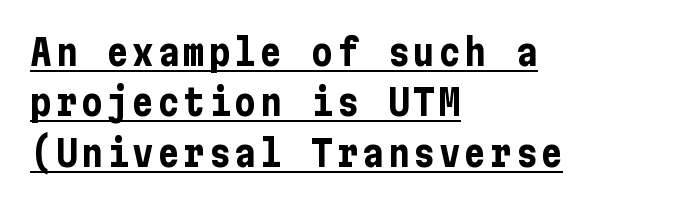
Leading: standard. Unlike a traditional serif, this face leaves its strokes unadorned. Line beginnings align vertically; line endings do not. The rendering uses the underline text-decoration. Typesetter's note: full bold, strokes at maximum text heaviness.
